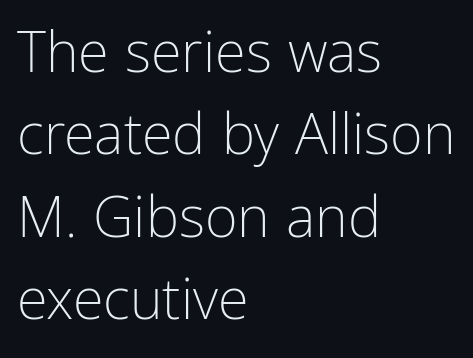
The image shows 56 px light, condensed sans-serif type, upright; set left-aligned, normal line spacing (1.47x), normal letter spacing, not underlined; low stroke contrast and a medium x-height.
